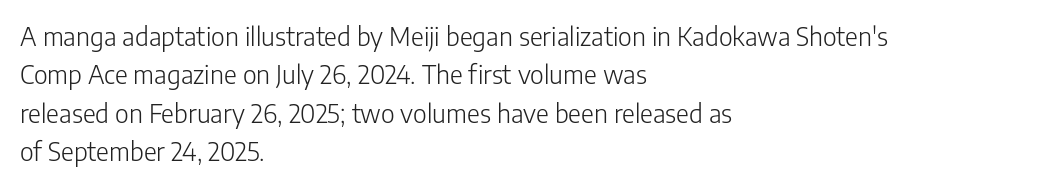
Q: Is the text bold? A: No.
Q: Is the text italic (slanted)? A: No, it is upright.
Q: Is the text underlined? A: No.
Q: How is the paragraph aligned? A: Left-aligned.
Q: Is the spacing between letters normal or unusually wide? A: Normal.
Q: Is the spacing between lines tight, normal or loose? A: Normal.
